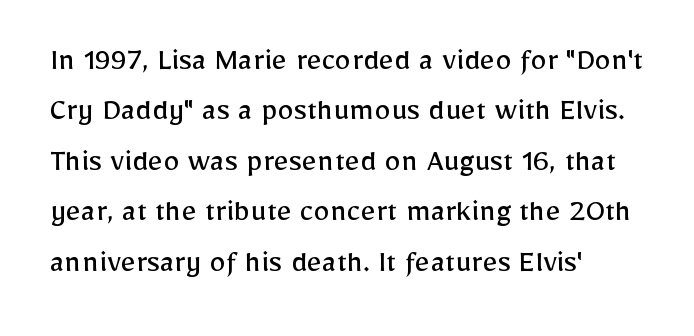
Each line starts at the same left margin while the right side varies. The type sits square on the baseline with zero lean. The face used here is rendered with its standard letterfit. The cut favours lightness, reaching ordinary text weight at its darkest. The specimen omits any rule beneath the text block's lines.
